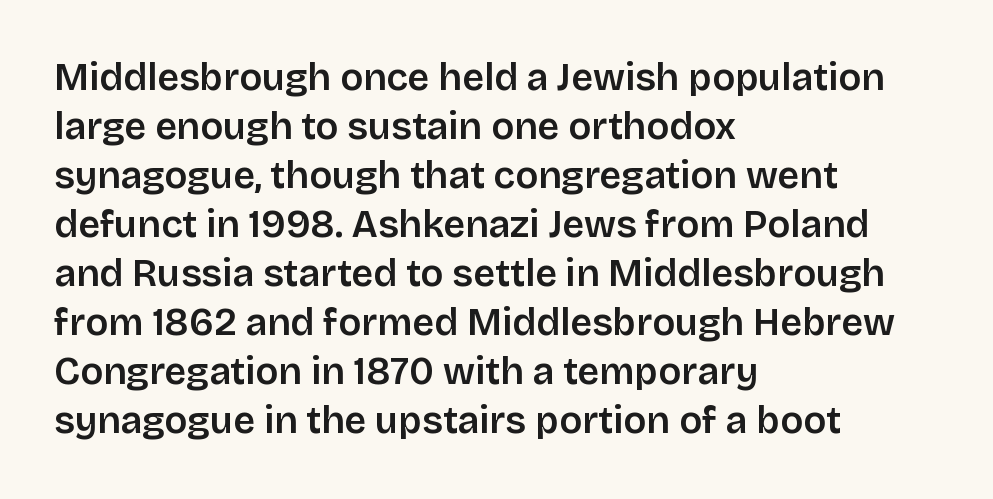
The image shows 38 px semibold sans-serif type, upright; set left-aligned, normal line spacing (1.29x), normal letter spacing, not underlined; low stroke contrast and a large x-height.
